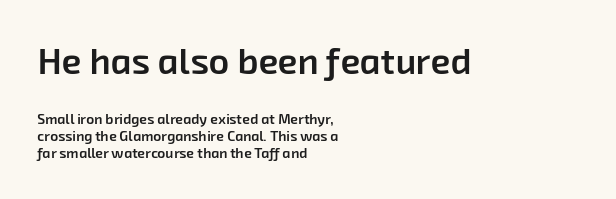
Q: Is the text bold? A: Semi-bold.
Q: Is the typeface a serif or a sans-serif typeface? A: Sans-serif.
Q: Is the text underlined? A: No.
Q: How is the paragraph aligned? A: Left-aligned.
Q: Is the spacing between letters normal or unusually wide? A: Normal.
Q: Which block of text is set in a larger size, the first (top) or the second (bottom)? A: The first (top) one.
Q: Width (condensed, normal, or wide)? A: Normal.
Q: Stroke contrast? A: Low.
Q: x-height? A: Medium.
Q: Monospaced? A: No.
